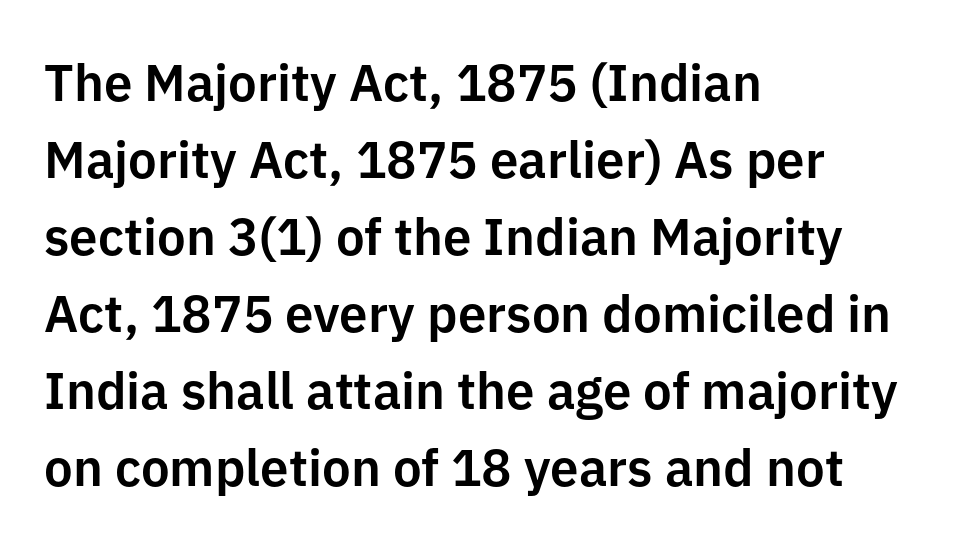
The typography opts for an upright posture over an oblique one. The rag falls on the right side of this text block. The face used here is a sans, in the tradition of grotesques and geometrics. Type without underlining. Inter-character spacing is left at the font's built-in metrics.
